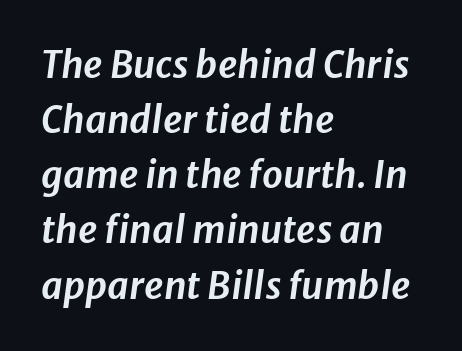
{"italic": "yes", "lean": "right", "slant_degrees": 8, "width": "normal", "stroke_contrast": "low", "x_height": "medium", "monospaced": "no", "underline": "no", "align": "left", "line_spacing": "normal", "line_spacing_ratio": 1.49, "letter_spacing": "normal", "letter_spacing_em": 0.0, "glyph_px": 37}
